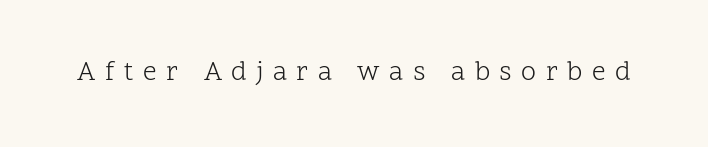
Q: Is the text bold? A: No.
Q: Is the text italic (slanted)? A: No, it is upright.
Q: Is the text underlined? A: No.
Q: Is the spacing between letters normal or unusually wide? A: Unusually wide.
